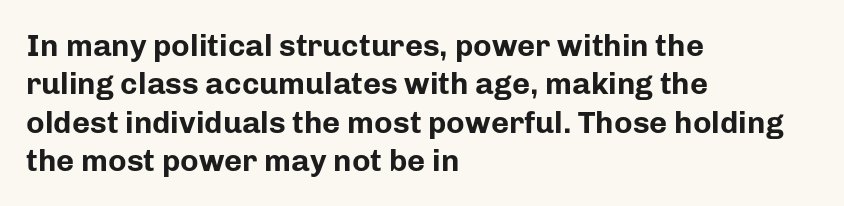
The image shows 31 px bold sans-serif type, upright; set left-aligned, line spacing 1.24x, normal letter spacing, not underlined; low stroke contrast and a medium x-height.
